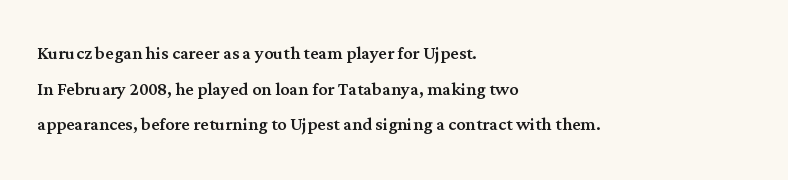
Every row of glyphs begins at an identical x-position on the left. The passage shown has conventional tracking throughout. A typesetter would mark this as roman, not italic. Letters rest on an invisible, unmarked baseline. In terms of leading, this rendering sits right in the middle.
